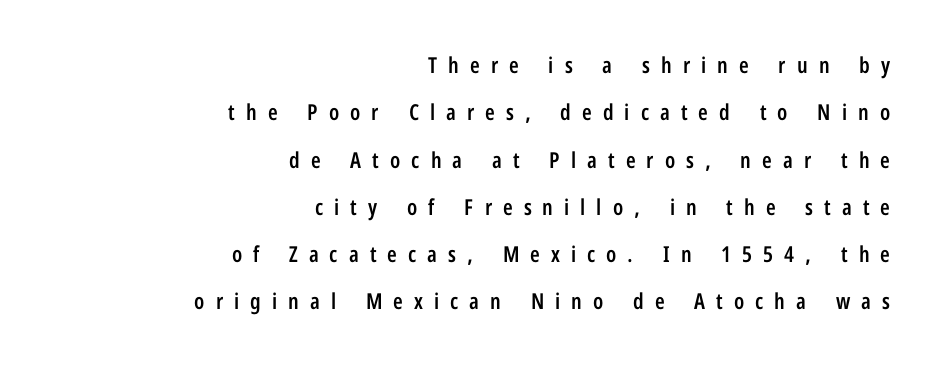
{"italic": "no", "bold": "semi", "underline": "no", "align": "right", "line_spacing": "loose", "line_spacing_ratio": 2.15, "letter_spacing": "wide", "letter_spacing_em": 0.5, "glyph_px": 22}
